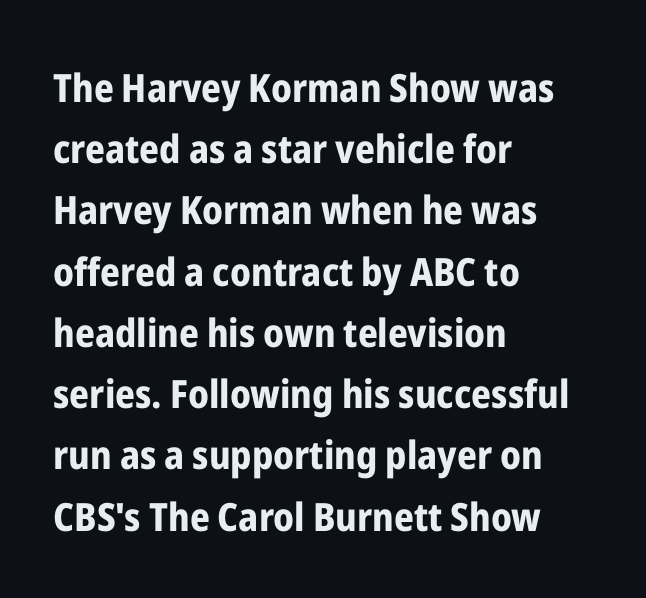
Q: Is the text bold? A: Yes.
Q: Is the text italic (slanted)? A: No, it is upright.
Q: Is the typeface a serif or a sans-serif typeface? A: Sans-serif.
Q: Is the text underlined? A: No.
Q: How is the paragraph aligned? A: Left-aligned.
Q: Is the spacing between letters normal or unusually wide? A: Normal.
Q: Is the spacing between lines tight, normal or loose? A: Normal.
Q: Width (condensed, normal, or wide)? A: Condensed.
Q: Stroke contrast? A: Low.
Q: x-height? A: Medium.
Q: Monospaced? A: No.
